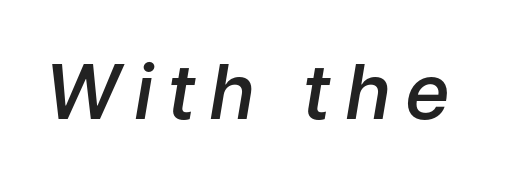
Q: Is the text bold? A: Semi-bold.
Q: Is the text italic (slanted)? A: Yes, it leans right by about 9 degrees.
Q: Is the text underlined? A: No.
Q: Width (condensed, normal, or wide)? A: Normal.
Q: Stroke contrast? A: Low.
Q: x-height? A: Medium.
Q: Monospaced? A: No.
